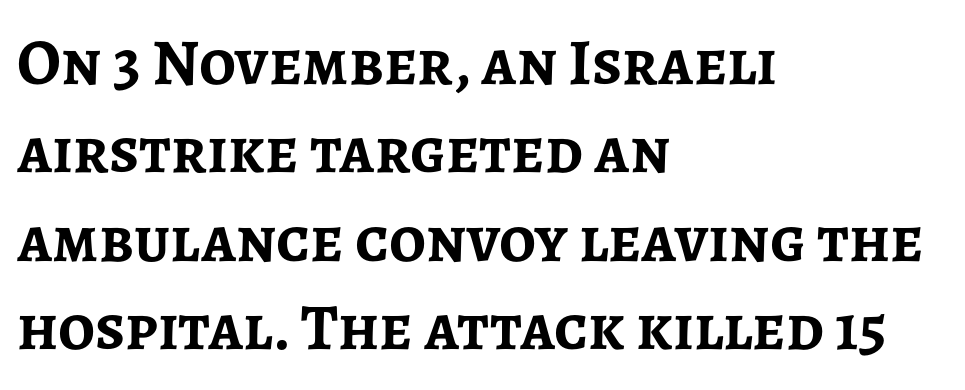
{"serif": "no", "italic": "no", "bold": "yes", "weight": "semibold", "width": "normal", "stroke_contrast": "low", "x_height": "medium", "monospaced": "no", "underline": "no", "align": "left", "line_spacing": "normal", "line_spacing_ratio": 1.36, "letter_spacing": "normal", "letter_spacing_em": 0.0, "glyph_px": 65}
